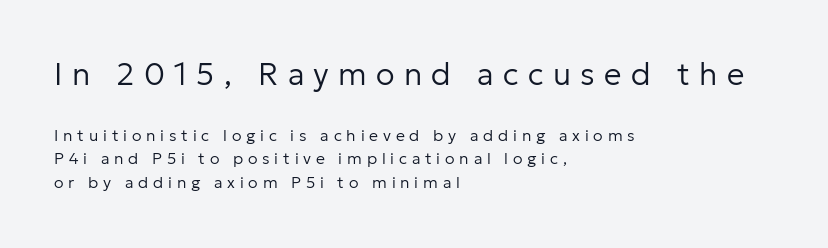
{"serif": "no", "italic": "no", "bold": "no", "weight": "regular", "width": "normal", "stroke_contrast": "low", "x_height": "medium", "monospaced": "no", "underline": "no", "align": "left", "line_spacing": "normal", "line_spacing_ratio": 1.48, "letter_spacing": "wide", "letter_spacing_em": 0.3, "larger_block": "first", "size_ratio": 1.94, "glyph_px": 31}
